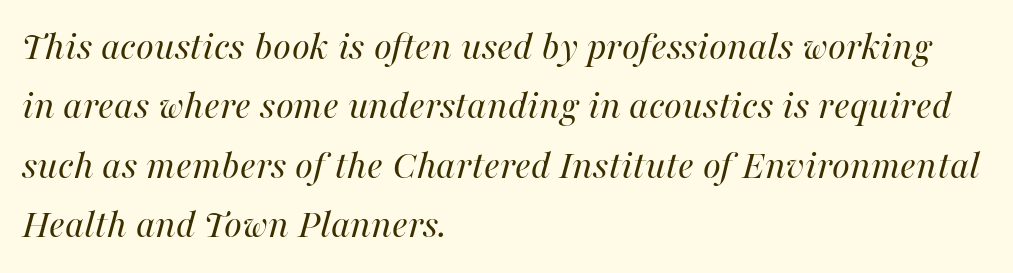
The image shows 41 px regular-weight type, italic (leaning right); set left-aligned, normal line spacing (1.45x), normal letter spacing, not underlined; high stroke contrast and a medium x-height.
